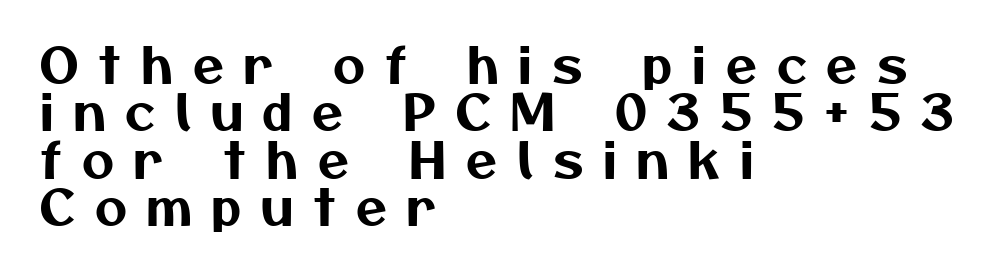
The image shows 50 px sans-serif type; set left-aligned, tight line spacing (0.95x), unusually wide letter spacing (+0.4 em), not underlined; medium stroke contrast and a medium x-height.
